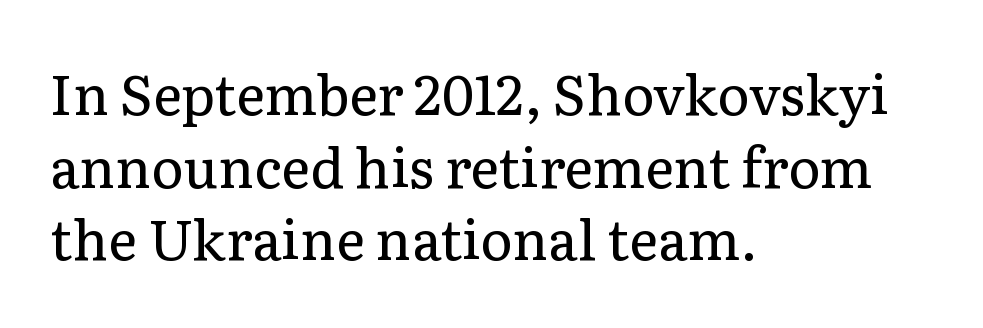
{"serif": "yes", "italic": "no", "bold": "no", "weight": "regular", "width": "normal", "stroke_contrast": "low", "x_height": "medium", "monospaced": "no", "underline": "no", "align": "left", "line_spacing": "normal", "line_spacing_ratio": 1.32, "letter_spacing": "normal", "letter_spacing_em": 0.0, "glyph_px": 55}
